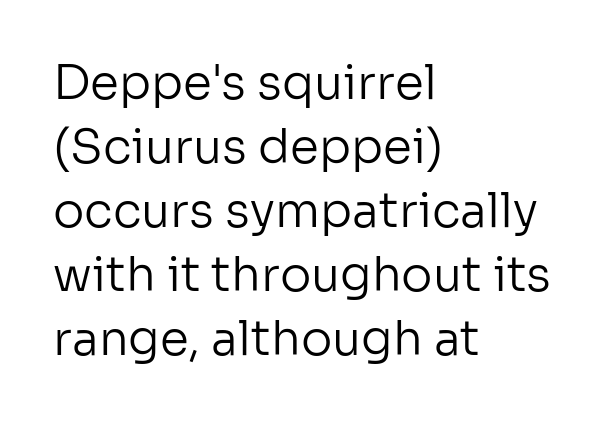
{"serif": "no", "italic": "no", "bold": "no", "weight": "regular", "width": "normal", "stroke_contrast": "low", "x_height": "medium", "monospaced": "no", "underline": "no", "align": "left", "line_spacing": "normal", "line_spacing_ratio": 1.36, "letter_spacing": "normal", "letter_spacing_em": 0.0, "glyph_px": 47}
